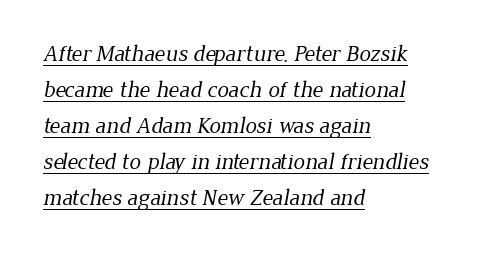
The image shows 23 px text type; set left-aligned, normal line spacing (1.57x), normal letter spacing, underlined.
